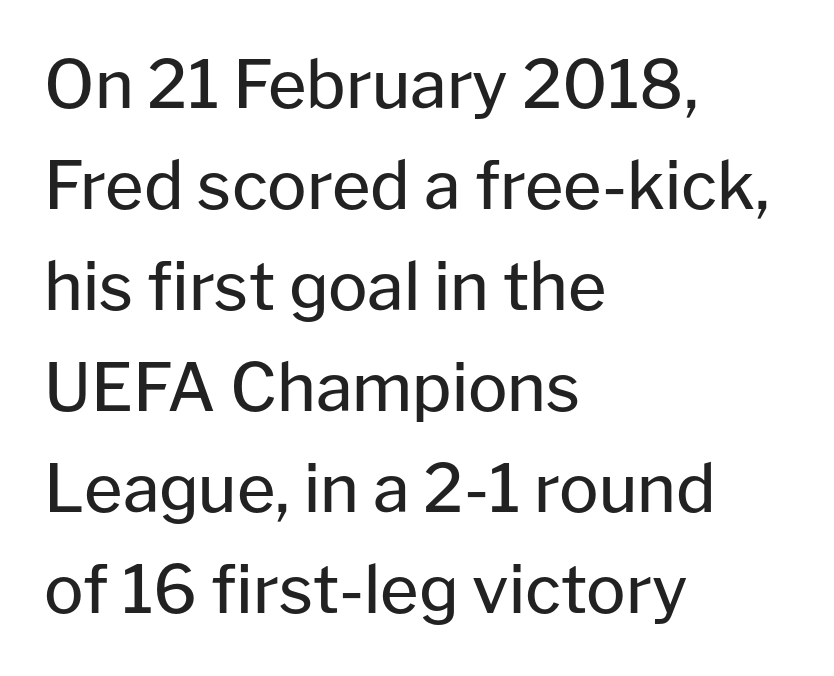
Here the glyphs are tracked normally, forming tight word shapes. These lines were composed using upright roman letters. The line-height multiplier appears to be the usual default. Looks like regular typesetting: each glyph gets only the width it needs. Nothing heavy about these letters — not bold at all. Check the space under the baseline: it is left empty.
